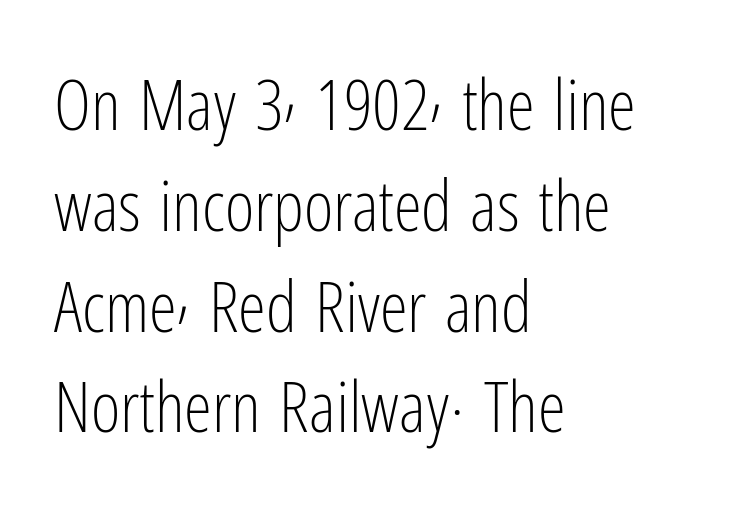
Q: Is the text bold? A: No.
Q: Is the text italic (slanted)? A: No, it is upright.
Q: Is the typeface a serif or a sans-serif typeface? A: Sans-serif.
Q: Is the text underlined? A: No.
Q: How is the paragraph aligned? A: Left-aligned.
Q: Is the spacing between letters normal or unusually wide? A: Normal.
Q: Is the spacing between lines tight, normal or loose? A: Normal.
Q: Width (condensed, normal, or wide)? A: Condensed.
Q: Stroke contrast? A: Low.
Q: x-height? A: Medium.
Q: Monospaced? A: No.
